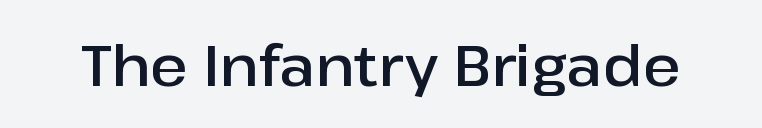
{"serif": "no", "italic": "no", "bold": "semi", "weight": "semibold", "width": "normal", "stroke_contrast": "low", "x_height": "medium", "monospaced": "no", "underline": "no", "letter_spacing": "normal", "letter_spacing_em": 0.0, "glyph_px": 57}
